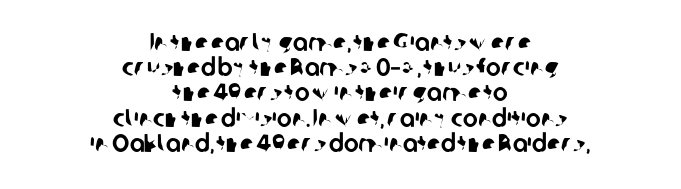
Nothing unusual about the tracking: characters are spaced as the font intends. The string is rendered with underlining switched off. Neither beginnings nor endings align; midpoints do. Cramped leading.
